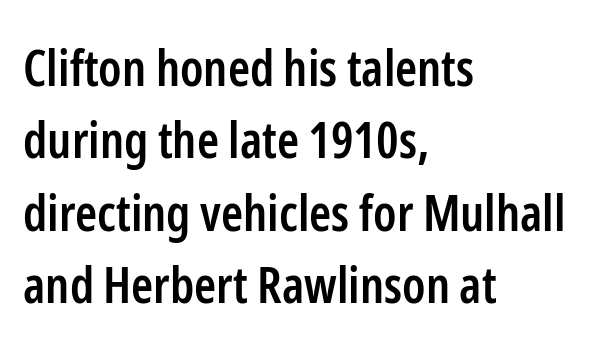
The image shows 50 px semibold, condensed sans-serif type, upright; set left-aligned, normal line spacing (1.45x), normal letter spacing, not underlined; low stroke contrast and a medium x-height.
